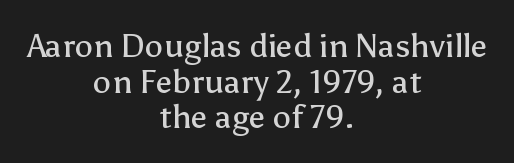
Q: Is the text bold? A: No.
Q: Is the text italic (slanted)? A: No, it is upright.
Q: Is the typeface a serif or a sans-serif typeface? A: Sans-serif.
Q: Is the text underlined? A: No.
Q: How is the paragraph aligned? A: Centered.
Q: Is the spacing between letters normal or unusually wide? A: Normal.
Q: Is the spacing between lines tight, normal or loose? A: Tight.
Q: Width (condensed, normal, or wide)? A: Normal.
Q: Stroke contrast? A: Low.
Q: x-height? A: Medium.
Q: Monospaced? A: No.
